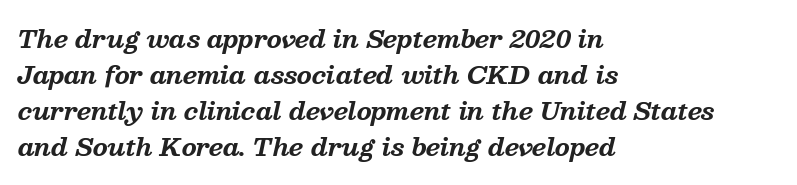
{"italic": "yes", "lean": "right", "slant_degrees": 13, "bold": "yes", "underline": "no", "align": "left", "line_spacing": "normal", "line_spacing_ratio": 1.5, "letter_spacing": "normal", "letter_spacing_em": 0.0, "glyph_px": 24}
